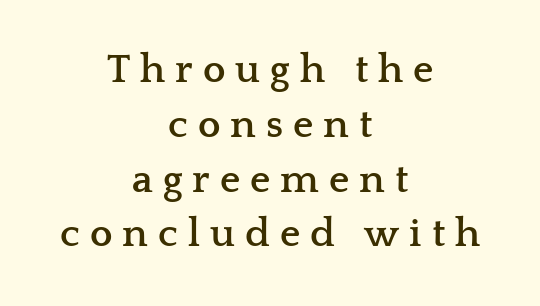
{"serif": "yes", "italic": "no", "bold": "yes", "weight": "semibold", "width": "wide", "stroke_contrast": "low", "x_height": "medium", "monospaced": "no", "underline": "no", "align": "center", "line_spacing": "normal", "line_spacing_ratio": 1.37, "letter_spacing": "wide", "letter_spacing_em": 0.25, "glyph_px": 40}
